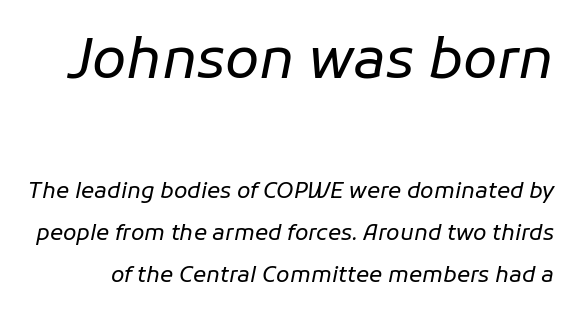
Glance below the letters and you will spot only blank space. Typesetter's note — upper block bumped up in size, lower block left smaller. Compared with a typical body face, this is equally light or lighter still. Here the designer chose a conventional face with non-uniform glyph widths. Observe the ordinary spacing: letters are neighbours, not strangers.
